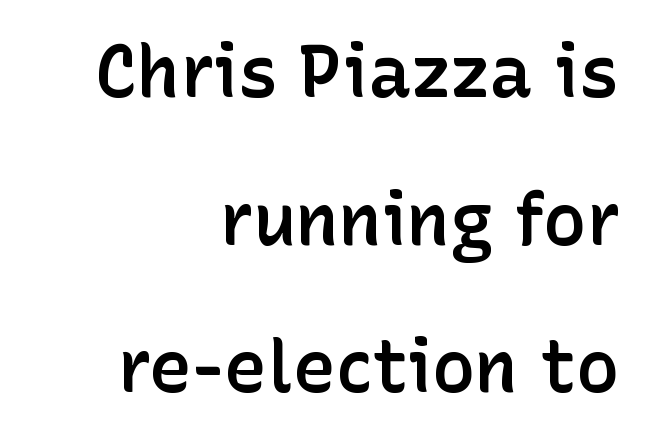
Compared with a flush-left layout, this one pins lines to the opposite, right side. Notice how the stems are strictly vertical — no italics here. The passage shown stacks its lines with a broad gap. Each row of text sits above clean, open space. Bold? Not quite — semibold, heavier than regular but stopping short.
